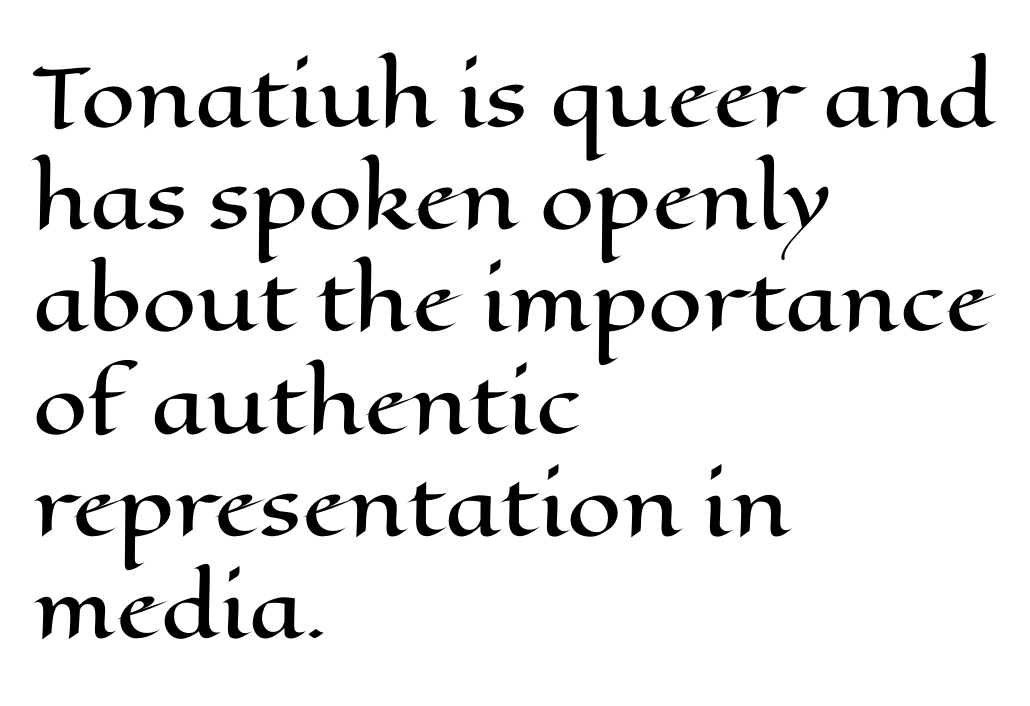
The image shows 78 px wide type, upright; set left-aligned, normal line spacing (1.31x), normal letter spacing, not underlined; high stroke contrast and a medium x-height.
